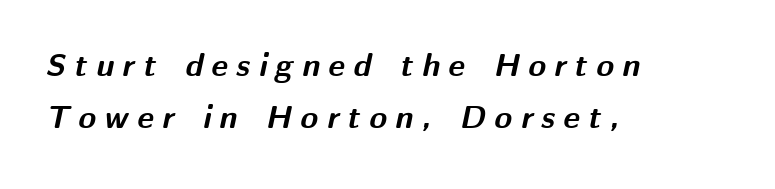
Q: Is the text bold? A: Yes.
Q: Is the text italic (slanted)? A: Yes, it leans right by about 12 degrees.
Q: Is the text underlined? A: No.
Q: How is the paragraph aligned? A: Left-aligned.
Q: Is the spacing between letters normal or unusually wide? A: Unusually wide.
Q: Is the spacing between lines tight, normal or loose? A: Normal.
Q: Width (condensed, normal, or wide)? A: Normal.
Q: Stroke contrast? A: Medium.
Q: x-height? A: Medium.
Q: Monospaced? A: No.
